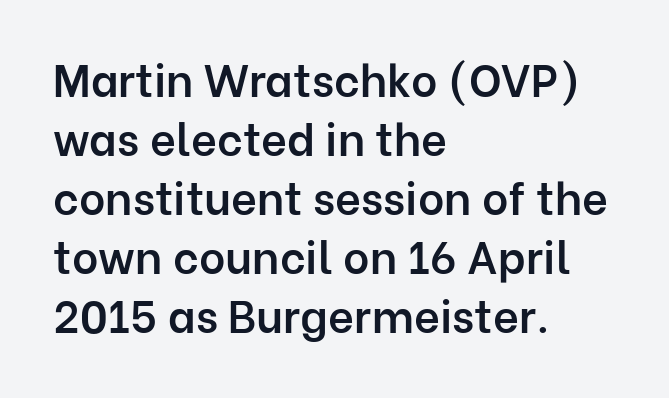
These lines sit exactly where default settings would place them. These lines were composed using upright roman letters. Think of a printed novel: that variable character pitch is what you see here. Type without underlining. The strokes are fattened partway — semibold, not bold.
